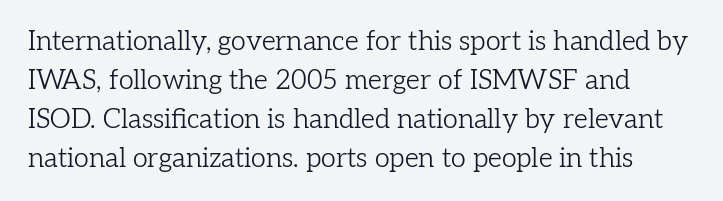
Q: Is the text bold? A: No.
Q: Is the text italic (slanted)? A: No, it is upright.
Q: Is the text underlined? A: No.
Q: Is the spacing between letters normal or unusually wide? A: Normal.
Q: Is the spacing between lines tight, normal or loose? A: Normal.
